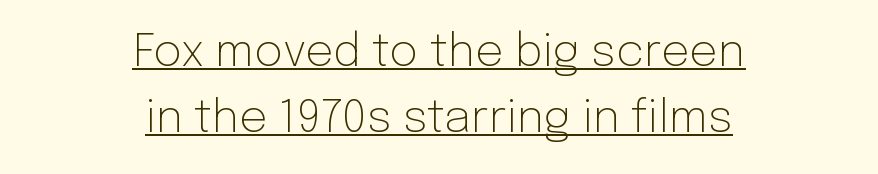
You could call the tracking neutral — neither tight nor loose. Each letter keeps its own natural width here, so spacing adapts to shape. Reading down the block, each line starts at a different indent, mirrored at its end. Each line of the rendering has a horizontal stroke beneath the glyphs.
